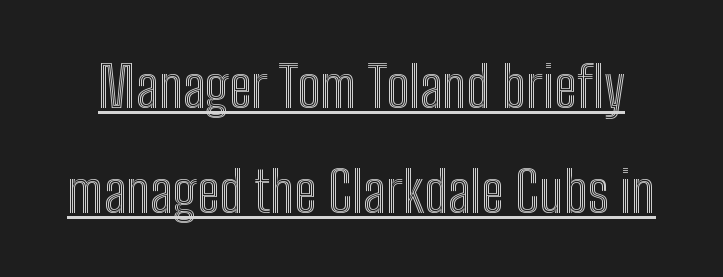
Do the characters align in a grid? No, the font is proportional. Like a heading marked for emphasis, these lines bear an underscore. This is the regular roman posture of the typeface. The tracking reads as untouched default to a designer's eye.
